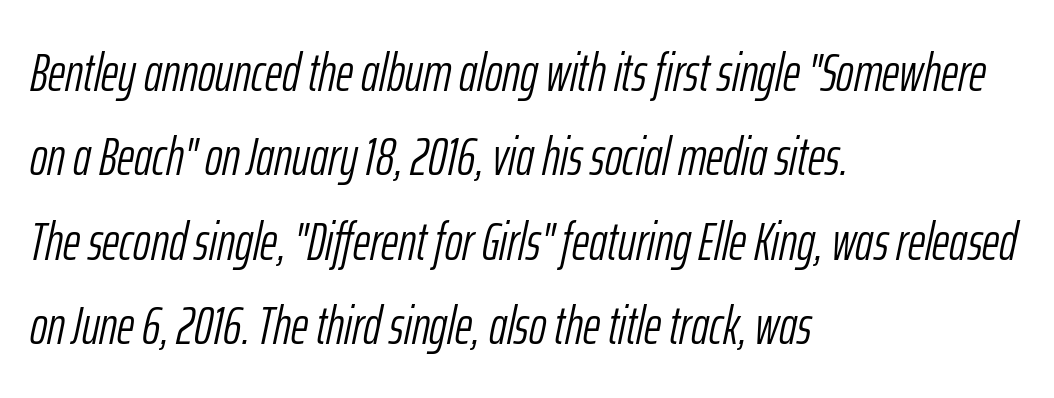
The typesetter chose a ragged-right arrangement here. The passage shown has conventional tracking throughout. Just letters on the line, the space beneath them empty. Varying glyph widths throughout — classic text-font behaviour. What's the leading like? Ordinary, nothing unusual.
